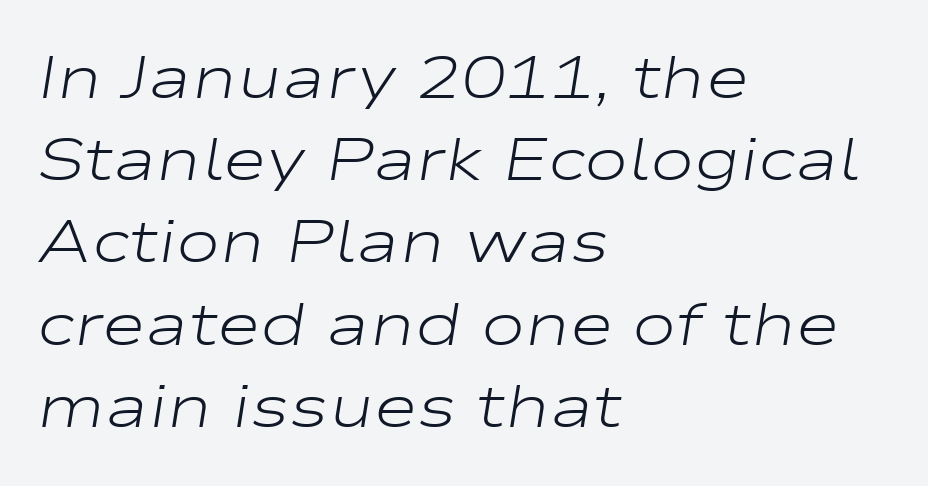
The image shows 60 px light, wide type, italic (leaning right); set left-aligned, normal line spacing (1.37x), normal letter spacing, not underlined; low stroke contrast and a medium x-height.
